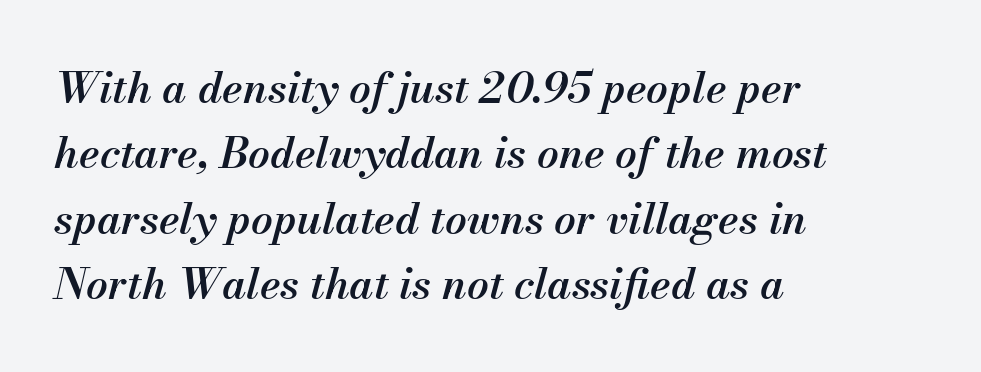
The image shows 43 px semibold type, italic (leaning right); set left-aligned, normal line spacing (1.52x), normal letter spacing, not underlined; medium stroke contrast and a small x-height.
